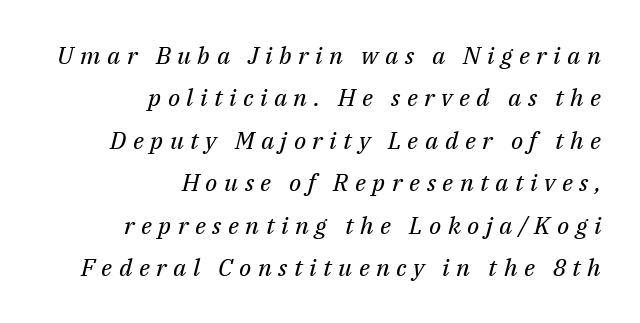
Q: Is the text bold? A: No.
Q: Is the text italic (slanted)? A: Yes, it leans right by about 14 degrees.
Q: Is the text underlined? A: No.
Q: How is the paragraph aligned? A: Right-aligned.
Q: Is the spacing between letters normal or unusually wide? A: Unusually wide.
